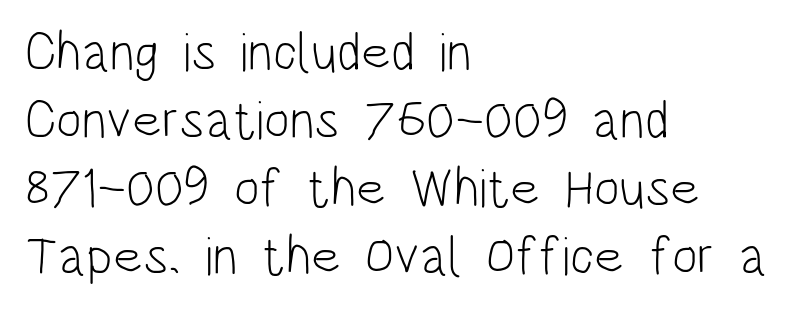
The image shows 54 px light, condensed sans-serif type, upright; set left-aligned, normal line spacing (1.26x), normal letter spacing, not underlined; low stroke contrast and a large x-height.
